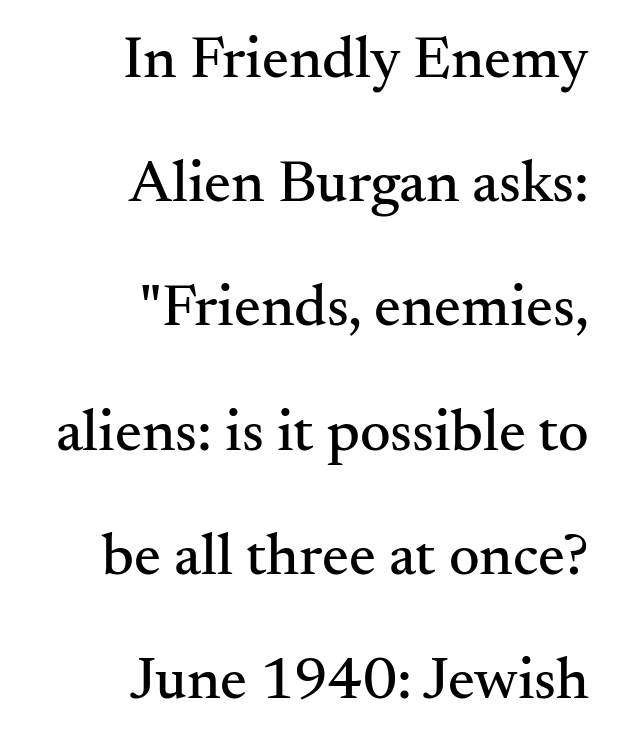
Q: Is the text italic (slanted)? A: No, it is upright.
Q: Is the typeface a serif or a sans-serif typeface? A: Serif.
Q: Is the text underlined? A: No.
Q: How is the paragraph aligned? A: Right-aligned.
Q: Is the spacing between letters normal or unusually wide? A: Normal.
Q: Is the spacing between lines tight, normal or loose? A: Loose.
Q: Width (condensed, normal, or wide)? A: Normal.
Q: Stroke contrast? A: Medium.
Q: x-height? A: Small.
Q: Monospaced? A: No.
